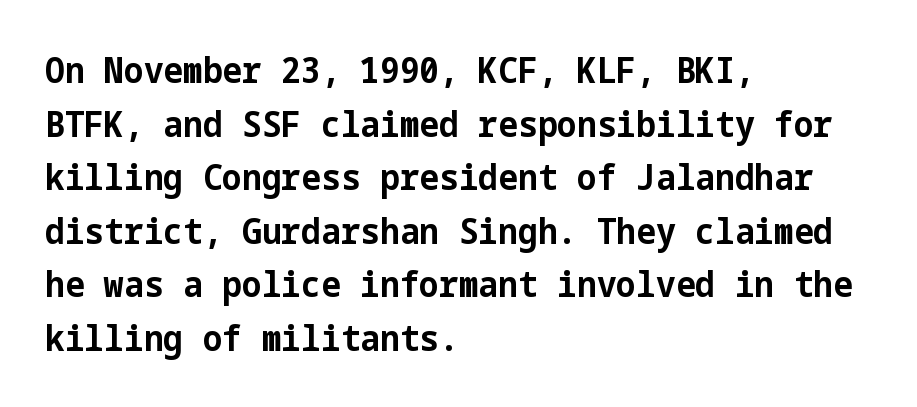
A dark, heavy texture on the line: the type is bold. The baseline area is clear. The typesetter chose a ragged-right arrangement here. Are there feet on the stems? There aren't — it's a sans. The block of text has a typical density, with ordinary space between rows. Designer's note — italics off, roman on.
